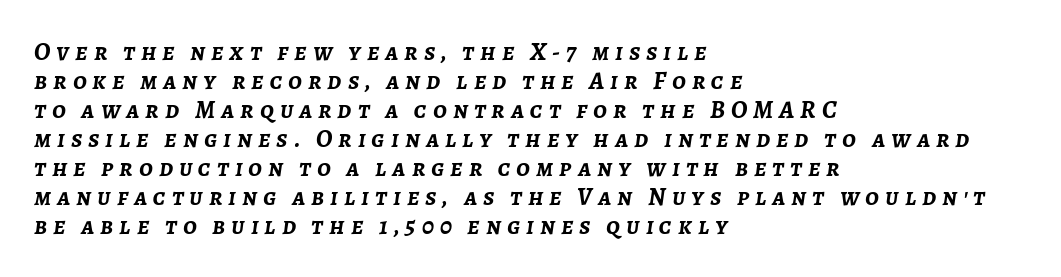
Q: Is the text bold? A: Yes.
Q: Is the text italic (slanted)? A: Yes, it leans right by about 7 degrees.
Q: Is the text underlined? A: No.
Q: How is the paragraph aligned? A: Left-aligned.
Q: Is the spacing between letters normal or unusually wide? A: Unusually wide.
